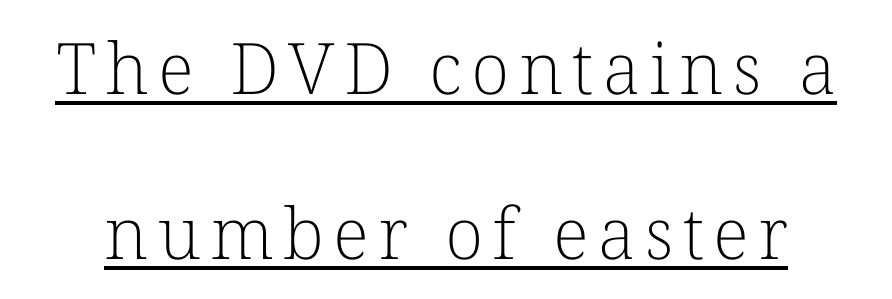
The image shows 71 px light serif type, upright; set loose line spacing (2.33x), underlined; low stroke contrast and a medium x-height.
